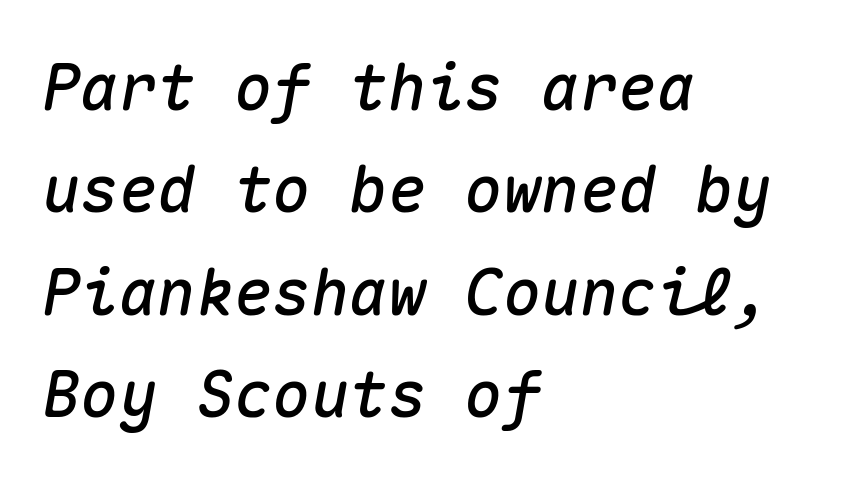
Horizontally, the lines are justified to the leading edge only. The rendering uses a moderate line-height, typical for paragraphs. Think of a typewriter: that constant character pitch is what you see here. This rendering leaves character spacing at its baseline value. Glance below the letters and you will spot only blank space.
